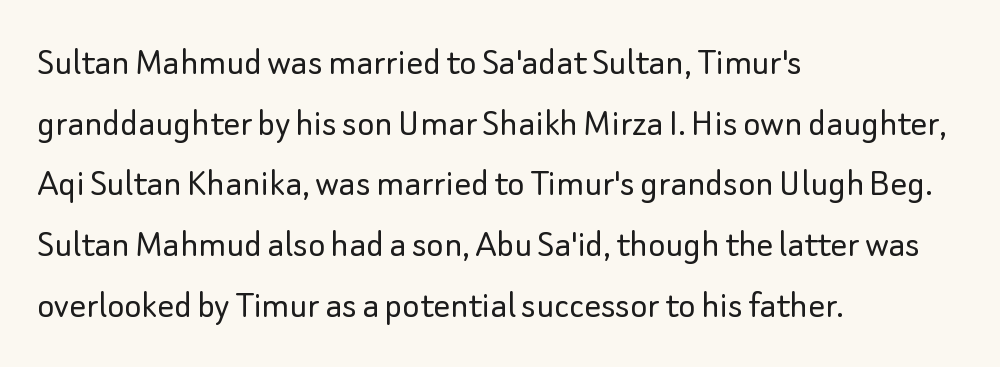
All the whitespace from short lines collects on the right. The line texture is even and compact thanks to regular tracking. Reading down the column, the eye jumps a familiar distance to each next line. The font family rendered here belongs to the sans-serif group. These lines are rendered in a variable-pitch font.
